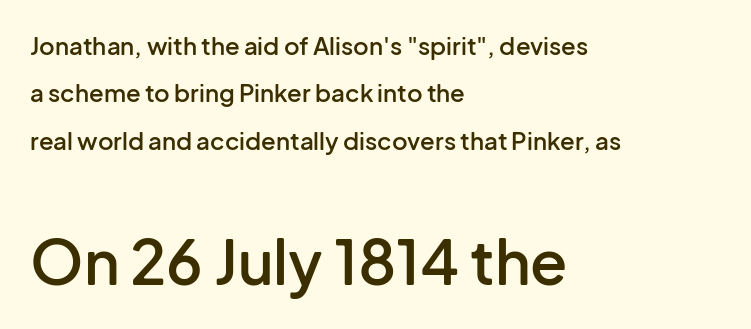
{"serif": "no", "italic": "no", "bold": "semi", "weight": "semibold", "width": "normal", "stroke_contrast": "low", "x_height": "medium", "monospaced": "no", "underline": "no", "align": "left", "line_spacing": "loose", "line_spacing_ratio": 1.97, "letter_spacing": "normal", "letter_spacing_em": 0.0, "larger_block": "second", "size_ratio": 2.54, "glyph_px": 61}
